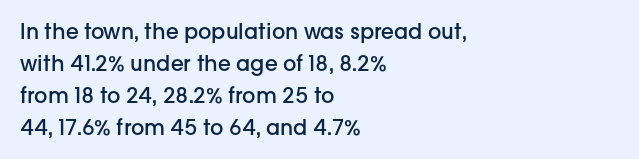
The image shows 21 px text type, upright; set left-aligned, normal line spacing (1.53x), normal letter spacing, not underlined.
